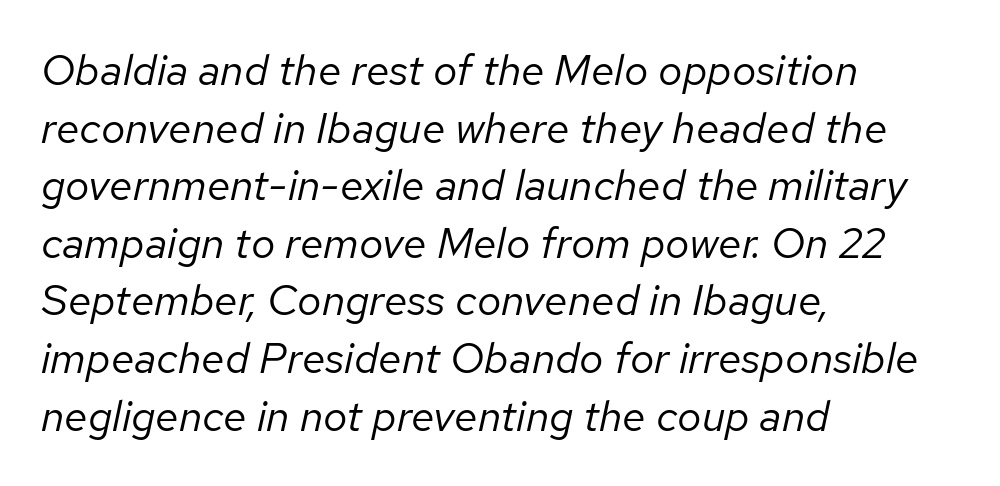
A typesetter would call this proportional, since set widths differ per character. The string is rendered with underlining switched off. An italicized treatment has been applied to the whole sample. Tracking here is standard; glyphs follow each other at the usual distance. This sample is left-justified, so line endings fall wherever the words run out.
